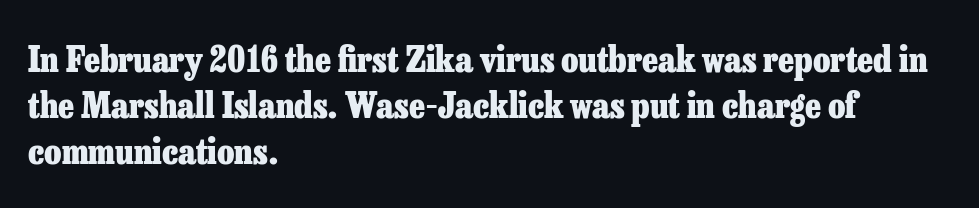
{"serif": "yes", "italic": "no", "bold": "yes", "weight": "heavy", "width": "normal", "stroke_contrast": "low", "x_height": "medium", "monospaced": "no", "underline": "no", "align": "left", "line_spacing": "normal", "line_spacing_ratio": 1.32, "letter_spacing": "normal", "letter_spacing_em": 0.0, "glyph_px": 35}
